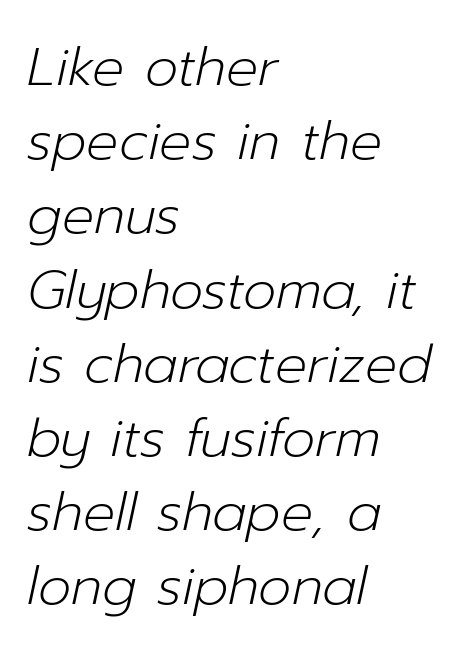
Where is the straight margin? On the left. Has an underline been added? It has not. Here the glyphs are tracked normally, forming tight word shapes. These lines are rendered in a variable-pitch font.
